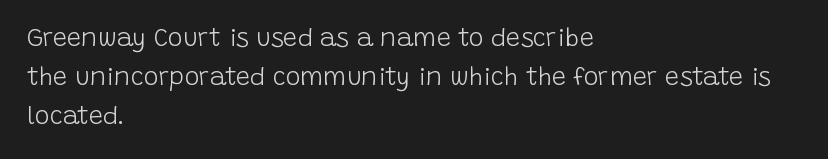
The image shows 25 px text type, upright; set left-aligned, normal line spacing (1.57x), normal letter spacing, not underlined.
